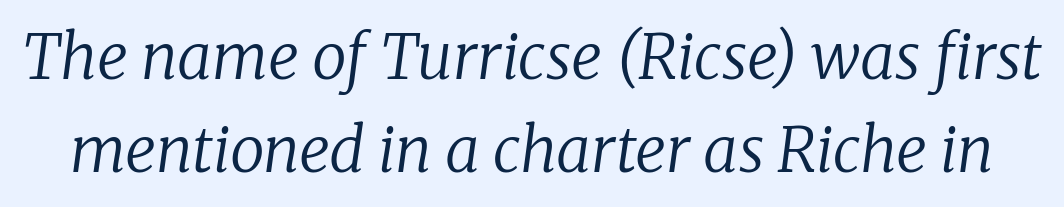
{"serif": "yes", "italic": "yes", "lean": "right", "slant_degrees": 8, "bold": "no", "weight": "regular", "width": "normal", "stroke_contrast": "low", "x_height": "medium", "monospaced": "no", "underline": "no", "line_spacing": "normal", "line_spacing_ratio": 1.5, "letter_spacing": "normal", "letter_spacing_em": 0.0, "glyph_px": 62}
